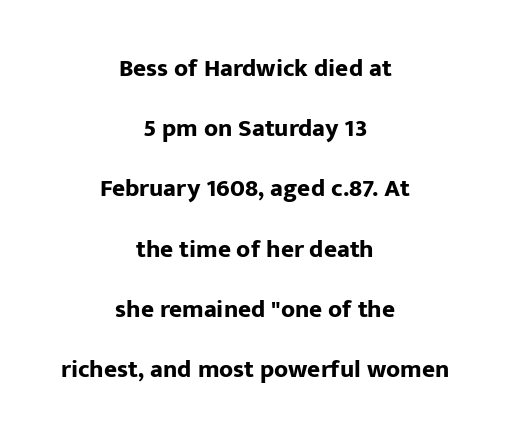
Q: Is the text bold? A: Yes.
Q: Is the text italic (slanted)? A: No, it is upright.
Q: Is the text underlined? A: No.
Q: How is the paragraph aligned? A: Centered.
Q: Is the spacing between letters normal or unusually wide? A: Normal.
Q: Is the spacing between lines tight, normal or loose? A: Loose.
